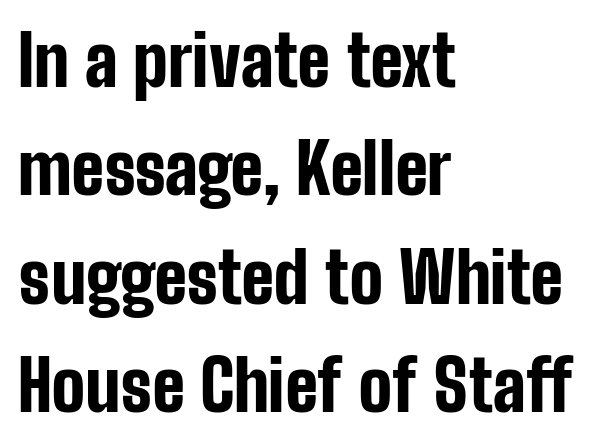
{"serif": "no", "italic": "no", "bold": "yes", "weight": "bold", "width": "condensed", "stroke_contrast": "low", "x_height": "medium", "monospaced": "no", "underline": "no", "align": "left", "line_spacing": "normal", "line_spacing_ratio": 1.55, "letter_spacing": "normal", "letter_spacing_em": 0.0, "glyph_px": 70}
